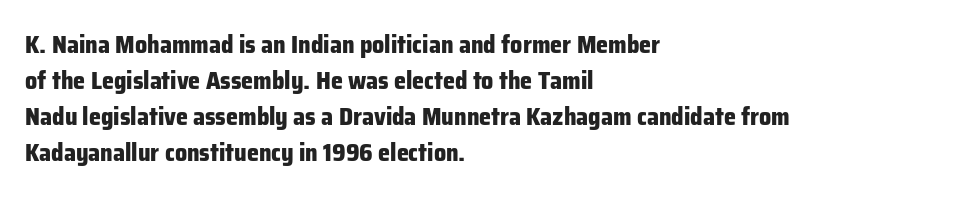
These lines are set flush left with a ragged right edge. Upright lettering throughout. Compared with typical body copy, the letter spacing here is the same. The line-height multiplier appears to be the usual default.
